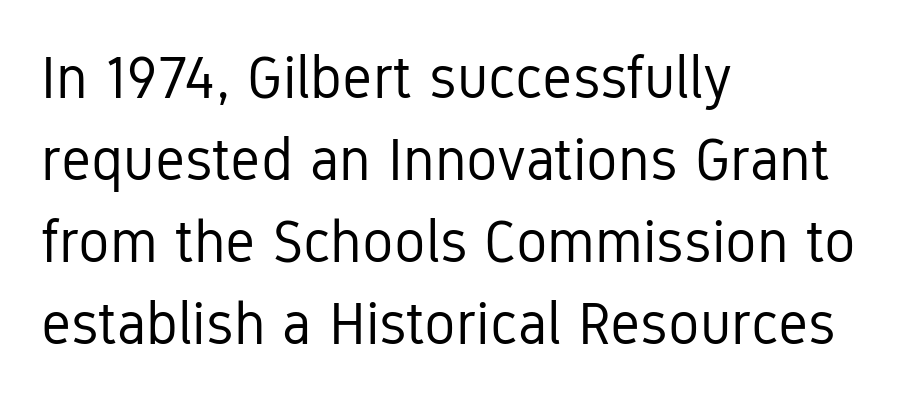
The image shows 59 px regular-weight, condensed sans-serif type, upright; set left-aligned, normal line spacing (1.39x), normal letter spacing, not underlined; low stroke contrast and a medium x-height.
